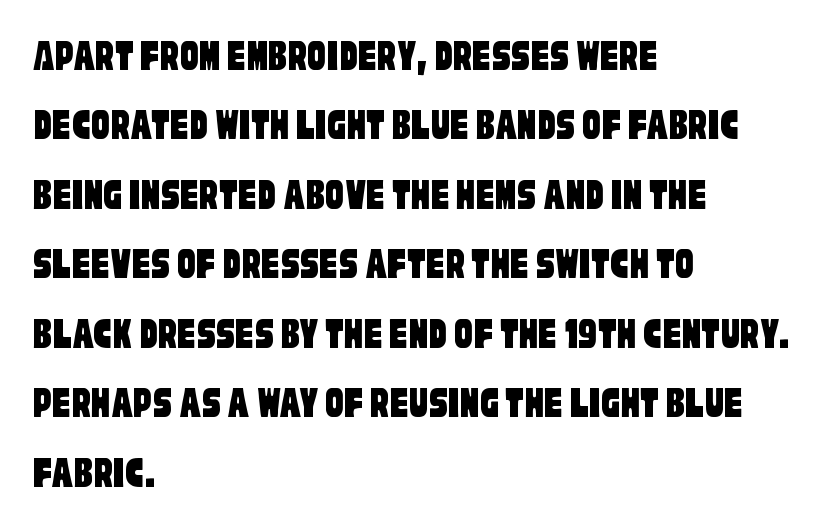
The image shows 46 px condensed sans-serif type; set left-aligned, normal line spacing (1.51x), normal letter spacing, not underlined; low stroke contrast and a large x-height.
